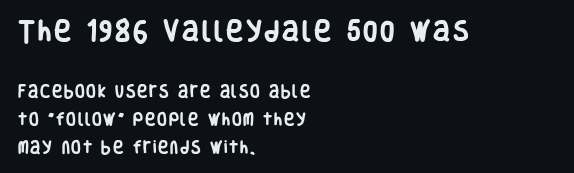
Q: Is the text bold? A: Yes.
Q: Is the text italic (slanted)? A: No, it is upright.
Q: Is the text underlined? A: No.
Q: How is the paragraph aligned? A: Left-aligned.
Q: Is the spacing between lines tight, normal or loose? A: Loose.
Q: Which block of text is set in a larger size, the first (top) or the second (bottom)? A: The first (top) one.
